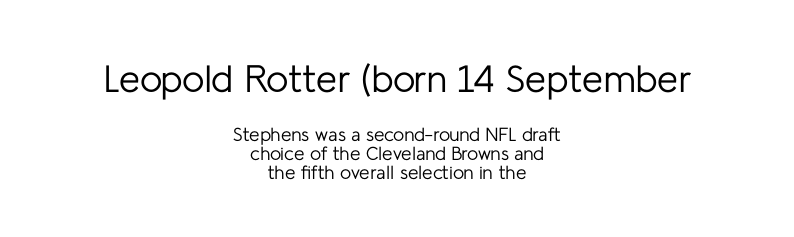
Q: Is the text bold? A: No.
Q: Is the text italic (slanted)? A: No, it is upright.
Q: Is the typeface a serif or a sans-serif typeface? A: Sans-serif.
Q: Is the text underlined? A: No.
Q: How is the paragraph aligned? A: Centered.
Q: Is the spacing between letters normal or unusually wide? A: Normal.
Q: Is the spacing between lines tight, normal or loose? A: Tight.
Q: Which block of text is set in a larger size, the first (top) or the second (bottom)? A: The first (top) one.
Q: Width (condensed, normal, or wide)? A: Normal.
Q: Stroke contrast? A: Low.
Q: x-height? A: Medium.
Q: Monospaced? A: No.
